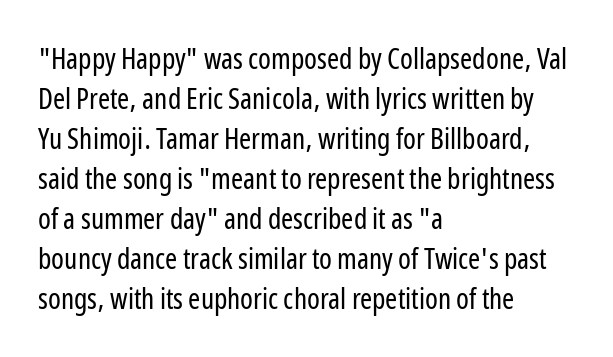
A quiet, ordinary-to-light weight characterises the typeface. Observe the ordinary spacing: letters are neighbours, not strangers. The rendering uses a moderate line-height, typical for paragraphs. The compositor pushed each line to the left boundary. Character widths vary here, with narrow letters taking less room than wide ones. If you drew a line through each stem, it would be perfectly vertical.
